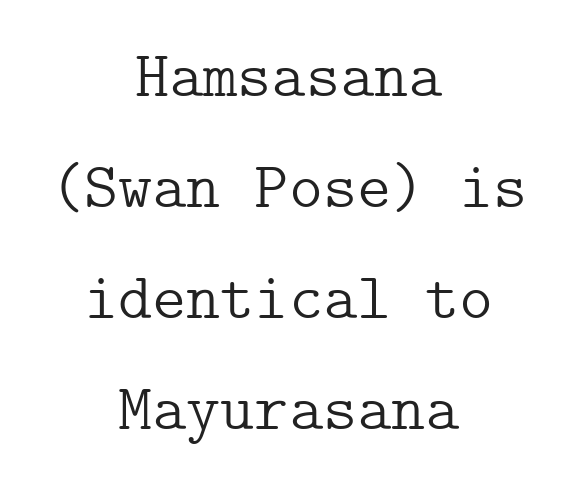
Q: Is the text bold? A: No.
Q: Is the text italic (slanted)? A: No, it is upright.
Q: Is the typeface a serif or a sans-serif typeface? A: Serif.
Q: Is the text underlined? A: No.
Q: How is the paragraph aligned? A: Centered.
Q: Is the spacing between letters normal or unusually wide? A: Normal.
Q: Width (condensed, normal, or wide)? A: Normal.
Q: Stroke contrast? A: Low.
Q: x-height? A: Medium.
